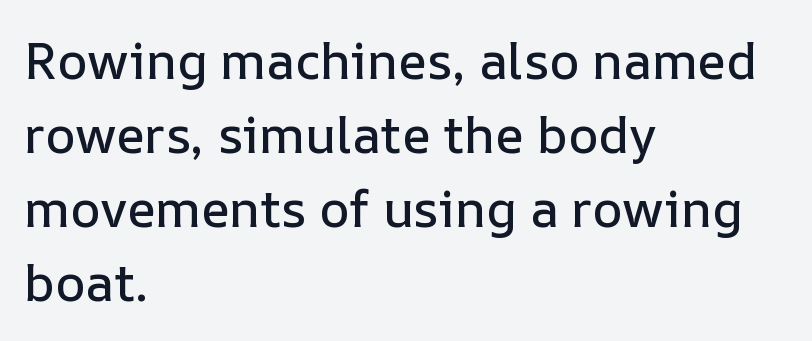
{"italic": "no", "width": "normal", "stroke_contrast": "low", "x_height": "medium", "monospaced": "no", "underline": "no", "align": "left", "line_spacing": "normal", "line_spacing_ratio": 1.45, "letter_spacing": "normal", "letter_spacing_em": 0.0, "glyph_px": 51}
